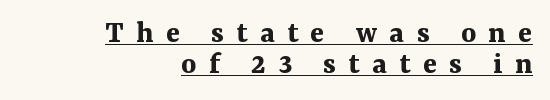
Interline gaps are noticeably narrow in this sample. This rendering uses right alignment, leaving the left contour irregular. These lines are composed in type with serifs. The face used here is proportionally spaced, like ordinary book or web type.
